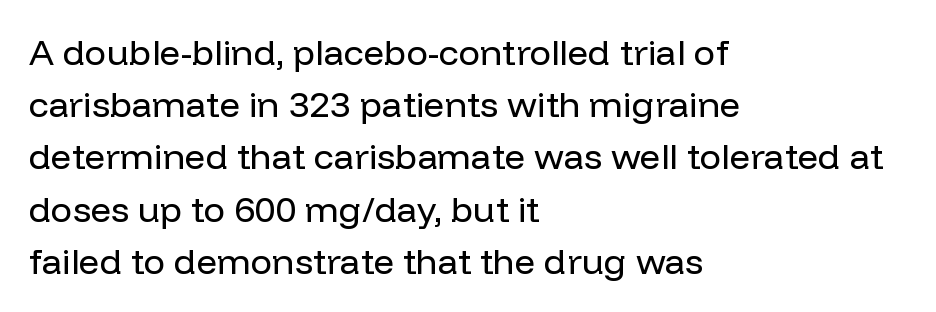
Descenders are the only things crossing below the line. A normal amount of white space separates one row of letters from the next. Ascenders rise straight up at ninety degrees. The compositor pushed each line to the left boundary. Stems here are at most as thick as an everyday book face.
